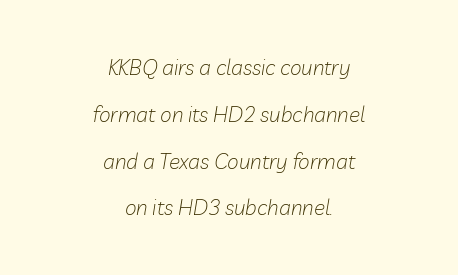
Q: Is the text bold? A: No.
Q: Is the text italic (slanted)? A: Yes, it leans right by about 10 degrees.
Q: Is the text underlined? A: No.
Q: How is the paragraph aligned? A: Centered.
Q: Is the spacing between letters normal or unusually wide? A: Normal.
Q: Is the spacing between lines tight, normal or loose? A: Loose.
